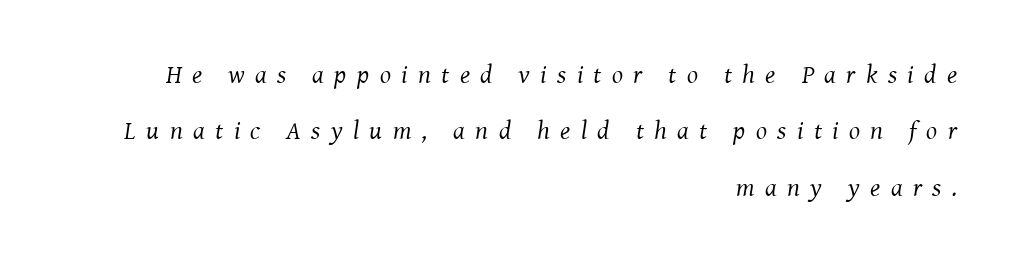
Q: Is the text bold? A: No.
Q: Is the text italic (slanted)? A: Yes, it leans right by about 8 degrees.
Q: Is the text underlined? A: No.
Q: How is the paragraph aligned? A: Right-aligned.
Q: Is the spacing between letters normal or unusually wide? A: Unusually wide.
Q: Is the spacing between lines tight, normal or loose? A: Loose.
